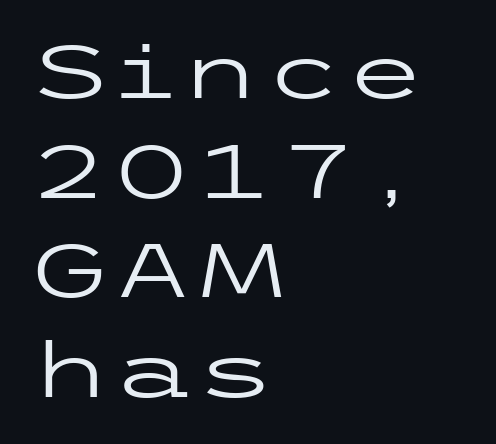
{"serif": "no", "italic": "no", "bold": "no", "weight": "regular", "width": "wide", "stroke_contrast": "low", "x_height": "medium", "underline": "no", "align": "left", "line_spacing": "normal", "line_spacing_ratio": 1.33, "letter_spacing": "normal", "letter_spacing_em": 0.0, "glyph_px": 75}
